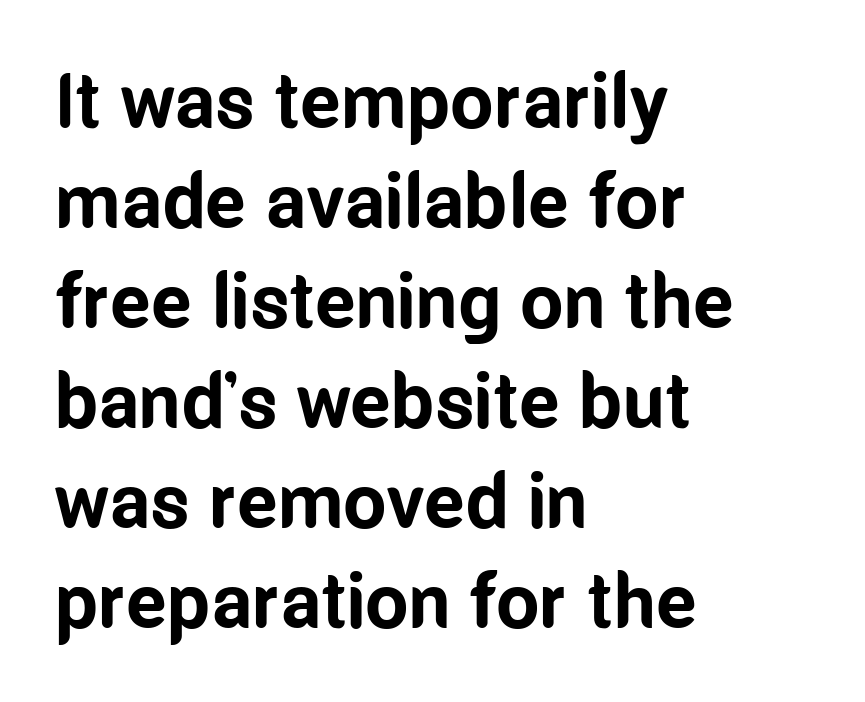
Varying glyph widths throughout — classic text-font behaviour. Is the block centered? No — it sits flush against the left margin. Strong, thick strokes mark this as bold type. Each row of text sits above clean, open space.
